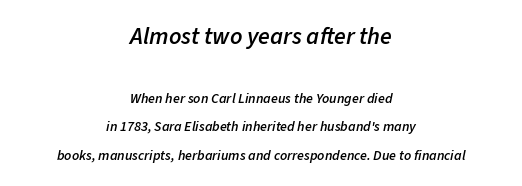
{"italic": "yes", "lean": "right", "slant_degrees": 11, "bold": "semi", "underline": "no", "align": "center", "line_spacing": "loose", "line_spacing_ratio": 2.06, "letter_spacing": "normal", "letter_spacing_em": 0.0, "larger_block": "first", "size_ratio": 1.71, "glyph_px": 24}
